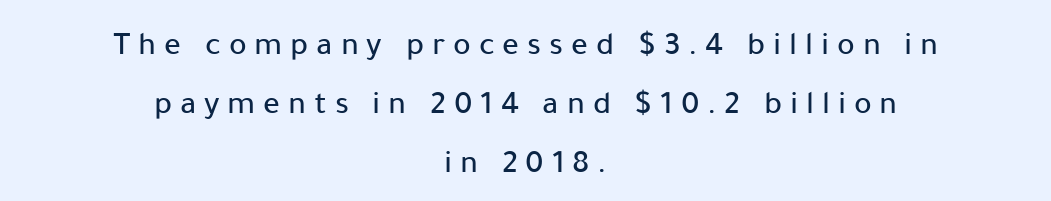
Q: Is the text italic (slanted)? A: No, it is upright.
Q: Is the typeface a serif or a sans-serif typeface? A: Sans-serif.
Q: Is the text underlined? A: No.
Q: How is the paragraph aligned? A: Centered.
Q: Is the spacing between letters normal or unusually wide? A: Unusually wide.
Q: Width (condensed, normal, or wide)? A: Normal.
Q: Stroke contrast? A: Low.
Q: x-height? A: Medium.
Q: Monospaced? A: No.
